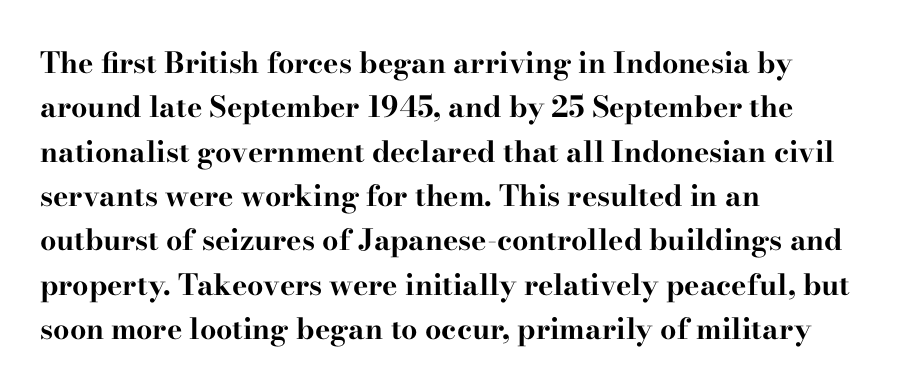
These lines were composed using upright roman letters. Visually the block forms a straight wall on the left and a jagged coastline on the right. Regular leading. Check the space under the baseline: it is left empty.
